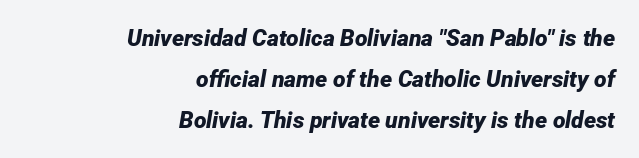
{"italic": "yes", "lean": "right", "slant_degrees": 12, "bold": "yes", "underline": "no", "align": "right", "line_spacing_ratio": 1.78, "letter_spacing": "normal", "letter_spacing_em": 0.0, "glyph_px": 23}
